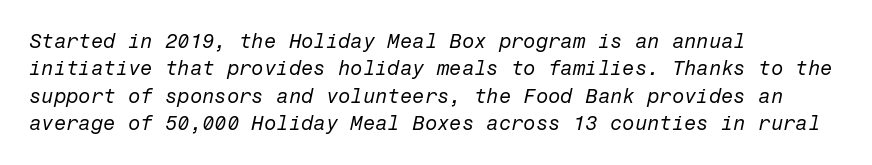
Q: Is the text bold? A: No.
Q: Is the text italic (slanted)? A: Yes, it leans right by about 12 degrees.
Q: Is the text underlined? A: No.
Q: How is the paragraph aligned? A: Left-aligned.
Q: Is the spacing between letters normal or unusually wide? A: Normal.
Q: Is the spacing between lines tight, normal or loose? A: Normal.
